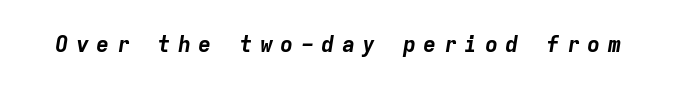
{"italic": "yes", "lean": "right", "slant_degrees": 9, "bold": "yes", "underline": "no", "letter_spacing": "wide", "letter_spacing_em": 0.33, "glyph_px": 22}
